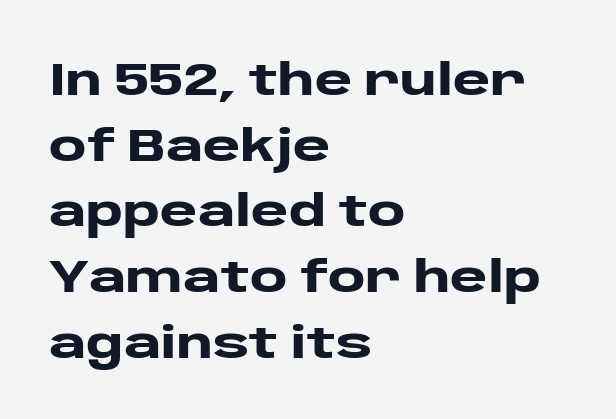
{"serif": "no", "italic": "no", "bold": "yes", "weight": "heavy", "width": "wide", "stroke_contrast": "low", "x_height": "large", "monospaced": "no", "underline": "no", "align": "left", "line_spacing": "normal", "line_spacing_ratio": 1.46, "letter_spacing": "normal", "letter_spacing_em": 0.0, "glyph_px": 45}
